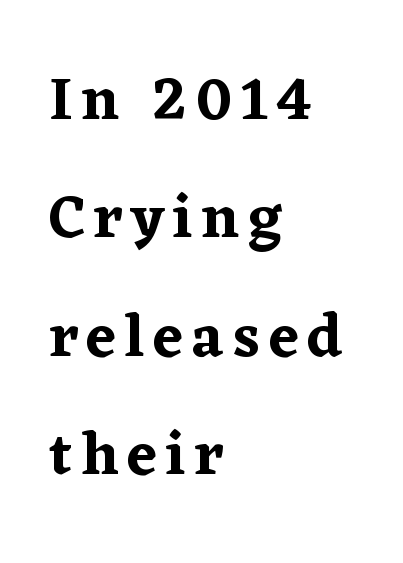
The letters stand upright; this is a roman face. I'd call this a serif setting — the letters wear small feet. Unmarked baselines from the first word to the last. The rendering uses natural spacing where letterforms have individual widths. In terms of leading, this rendering errs on the spacious side. Is the block centered? No — it sits flush against the left margin.
